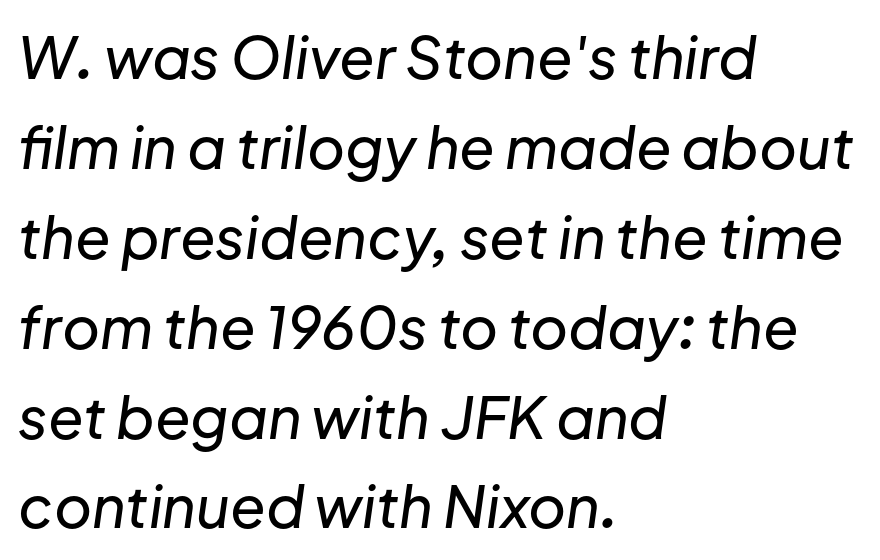
Q: Is the text italic (slanted)? A: Yes, it leans right by about 8 degrees.
Q: Is the text underlined? A: No.
Q: How is the paragraph aligned? A: Left-aligned.
Q: Is the spacing between letters normal or unusually wide? A: Normal.
Q: Is the spacing between lines tight, normal or loose? A: Normal.
Q: Width (condensed, normal, or wide)? A: Normal.
Q: Stroke contrast? A: Low.
Q: x-height? A: Medium.
Q: Monospaced? A: No.
